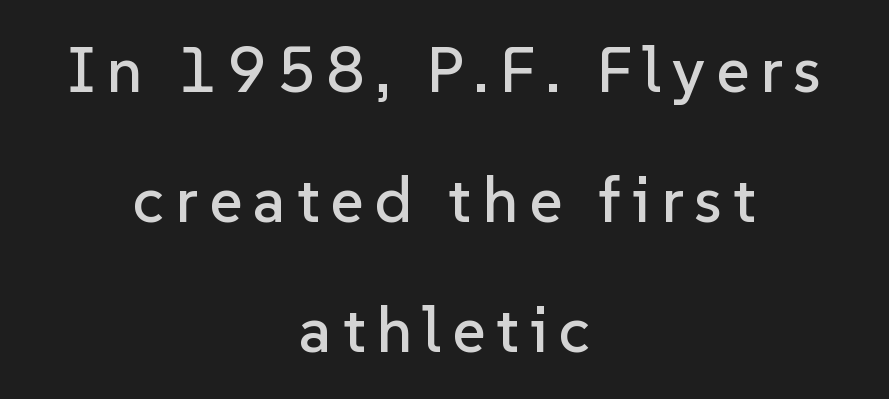
Q: Is the text italic (slanted)? A: No, it is upright.
Q: Is the typeface a serif or a sans-serif typeface? A: Sans-serif.
Q: Is the text underlined? A: No.
Q: How is the paragraph aligned? A: Centered.
Q: Is the spacing between lines tight, normal or loose? A: Loose.
Q: Width (condensed, normal, or wide)? A: Normal.
Q: Stroke contrast? A: Low.
Q: x-height? A: Medium.
Q: Monospaced? A: No.
